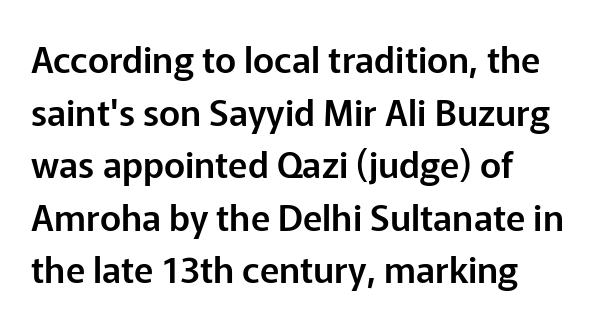
The image shows 36 px sans-serif type, upright; set left-aligned, normal line spacing (1.46x), normal letter spacing, not underlined; low stroke contrast and a medium x-height.
